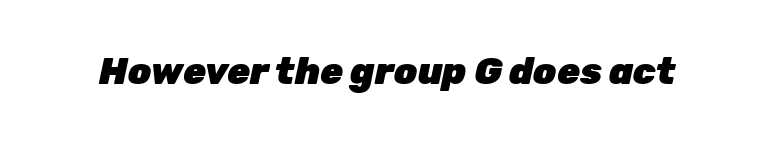
Q: Is the text bold? A: Yes.
Q: Is the text italic (slanted)? A: Yes, it leans right by about 12 degrees.
Q: Is the text underlined? A: No.
Q: Is the spacing between letters normal or unusually wide? A: Normal.
Q: Width (condensed, normal, or wide)? A: Normal.
Q: Stroke contrast? A: Low.
Q: x-height? A: Medium.
Q: Monospaced? A: No.
